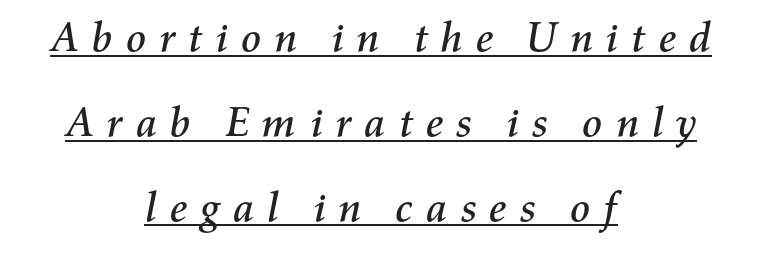
These characters rest on top of a visible drawn line. The letters advance in unequal steps, a hallmark of proportional type. In CSS terms this would be text-align: center. The designer dialed line spacing up above the default. This is oblique type, the kind used for emphasis or titles. This sample uses expanded letter spacing, leaving extra air between glyphs.
